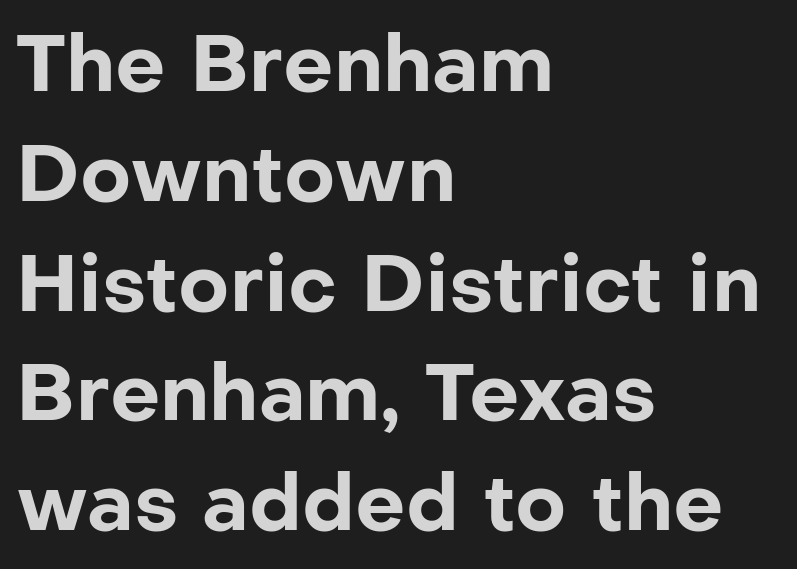
The image shows 79 px bold sans-serif type, upright; set left-aligned, normal line spacing (1.39x), normal letter spacing, not underlined; low stroke contrast and a medium x-height.
